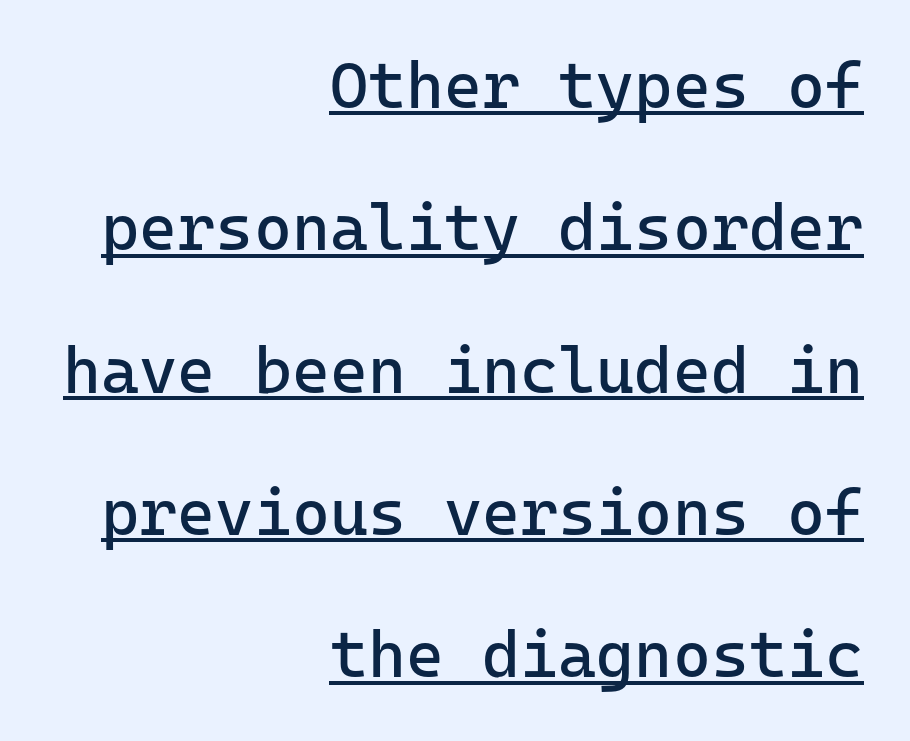
The image shows 65 px regular-weight sans-serif type, upright; set right-aligned, loose line spacing (2.19x), normal letter spacing, underlined; low stroke contrast and a medium x-height.
